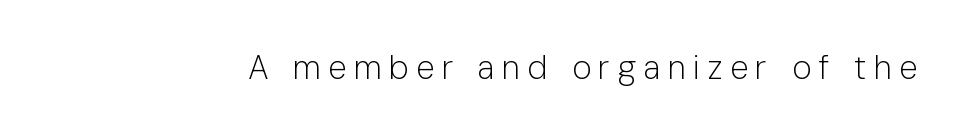
The image shows 33 px light sans-serif type, upright; set unusually wide letter spacing (+0.23 em), not underlined; low stroke contrast and a medium x-height.
